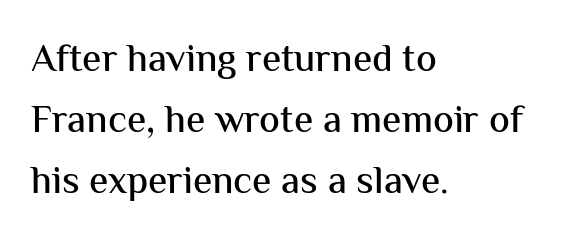
Q: Is the text italic (slanted)? A: No, it is upright.
Q: Is the typeface a serif or a sans-serif typeface? A: Sans-serif.
Q: Is the text underlined? A: No.
Q: How is the paragraph aligned? A: Left-aligned.
Q: Is the spacing between letters normal or unusually wide? A: Normal.
Q: Is the spacing between lines tight, normal or loose? A: Normal.
Q: Width (condensed, normal, or wide)? A: Normal.
Q: Stroke contrast? A: Medium.
Q: x-height? A: Medium.
Q: Monospaced? A: No.
